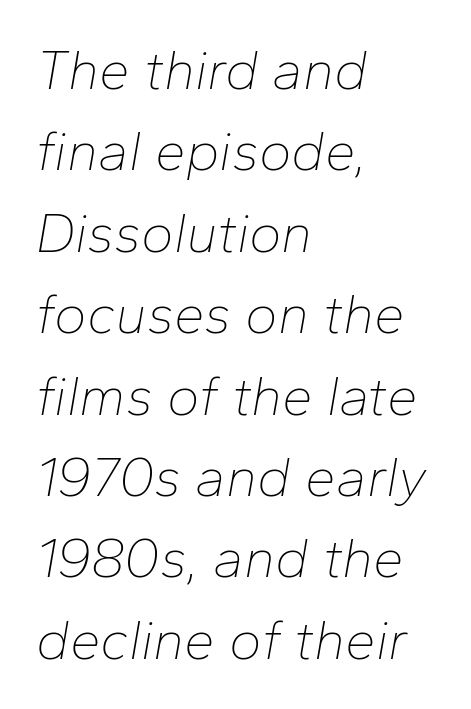
A typesetter would call this proportional, since set widths differ per character. Interline gaps are of average width in this sample. Descender tails drop into unmarked territory. Tall strokes in this sample are angled rather than plumb. Horizontally, the lines are justified to the leading edge only. The font sits on the lighter half of the weight spectrum, regular included.
